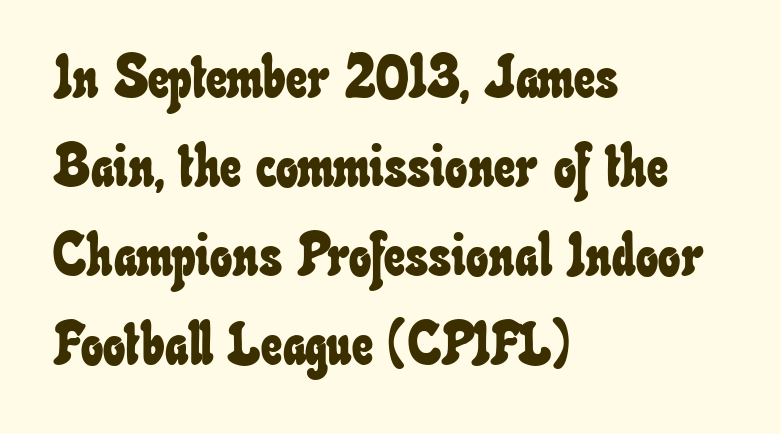
{"width": "condensed", "stroke_contrast": "low", "x_height": "small", "monospaced": "no", "underline": "no", "align": "left", "line_spacing": "normal", "line_spacing_ratio": 1.51, "letter_spacing": "normal", "letter_spacing_em": 0.0, "glyph_px": 59}
